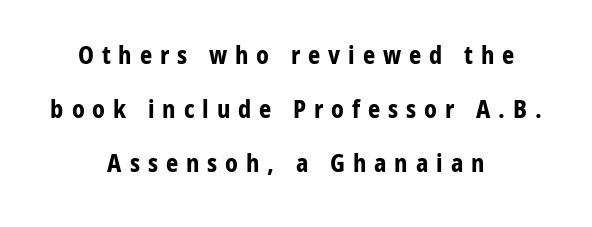
Q: Is the text bold? A: Yes.
Q: Is the text italic (slanted)? A: No, it is upright.
Q: Is the text underlined? A: No.
Q: How is the paragraph aligned? A: Centered.
Q: Is the spacing between letters normal or unusually wide? A: Unusually wide.
Q: Is the spacing between lines tight, normal or loose? A: Loose.
